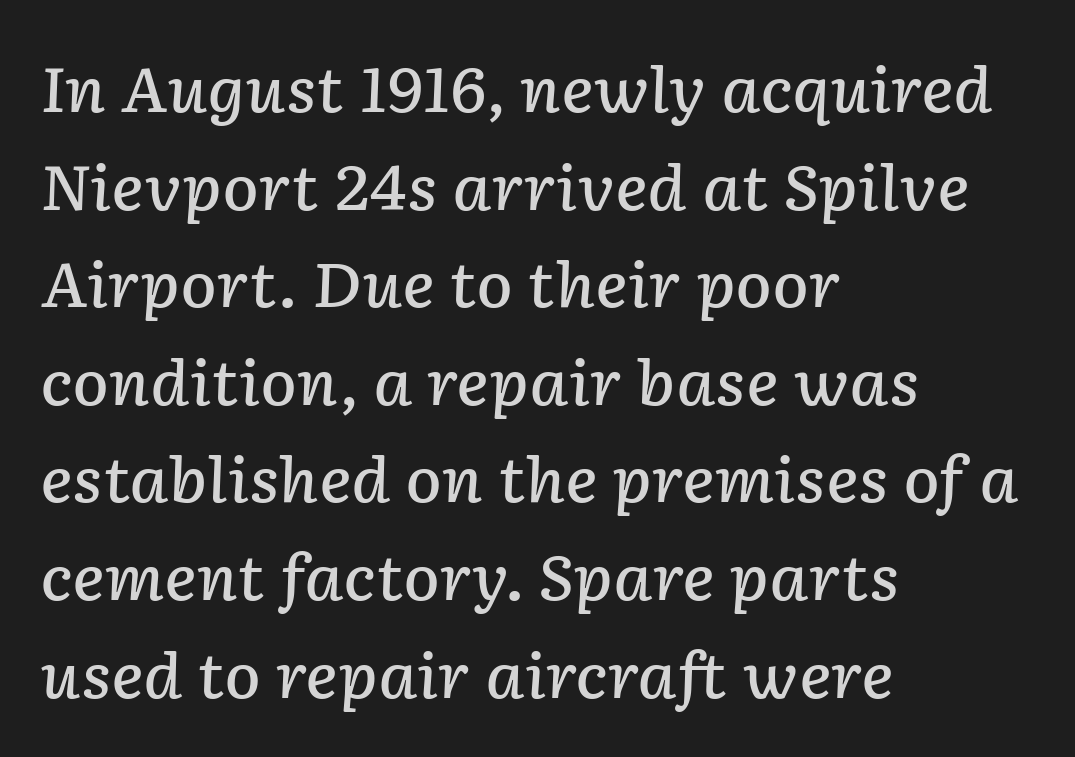
Quick note: underline off. Baseline-to-baseline distance is the conventional proportion of letter height. Proportional: the letters do not fall into vertical columns. No extra tracking has been applied to these lines. A fair bit of extra ink — the face is semibold, not bold. Does the lettering tilt? It does — this is italic.
